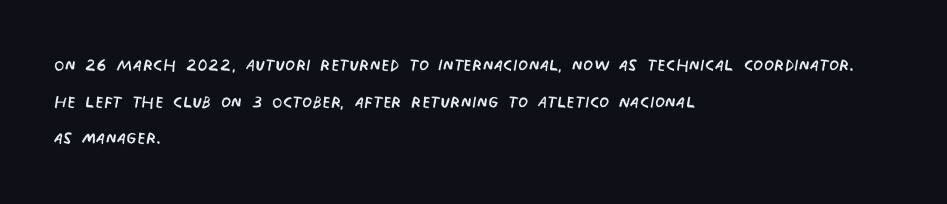
Q: Is the text bold? A: No.
Q: Is the text underlined? A: No.
Q: How is the paragraph aligned? A: Left-aligned.
Q: Is the spacing between letters normal or unusually wide? A: Normal.
Q: Is the spacing between lines tight, normal or loose? A: Normal.
